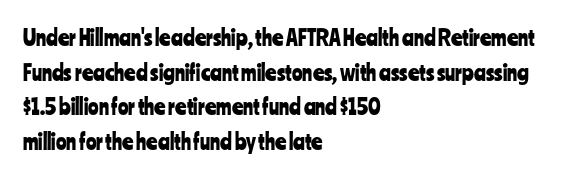
The image shows 22 px text type, upright; set left-aligned, normal line spacing (1.57x), normal letter spacing, not underlined.
